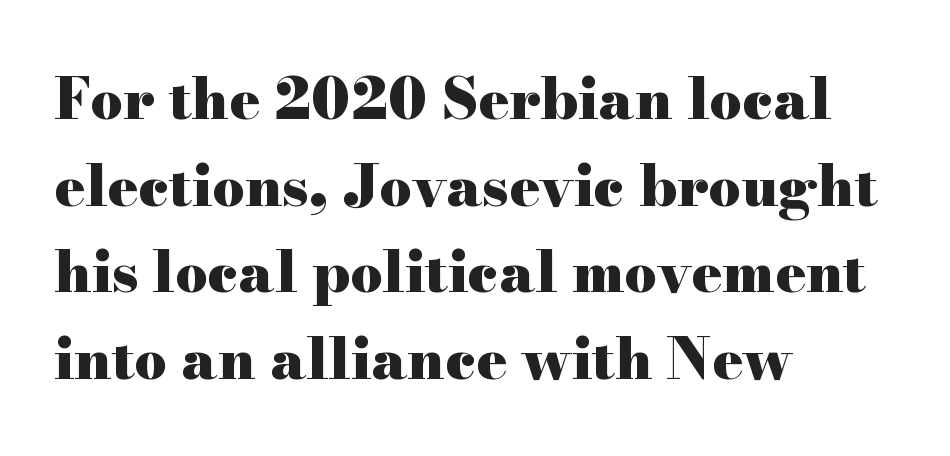
The image shows 57 px heavy, wide serif type, upright; set left-aligned, normal line spacing (1.52x), normal letter spacing, not underlined; high stroke contrast and a small x-height.
